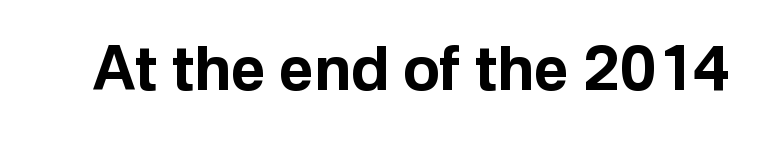
Q: Is the text bold? A: Yes.
Q: Is the text italic (slanted)? A: No, it is upright.
Q: Is the typeface a serif or a sans-serif typeface? A: Sans-serif.
Q: Is the text underlined? A: No.
Q: Is the spacing between letters normal or unusually wide? A: Normal.
Q: Width (condensed, normal, or wide)? A: Normal.
Q: Stroke contrast? A: Low.
Q: x-height? A: Medium.
Q: Monospaced? A: No.
